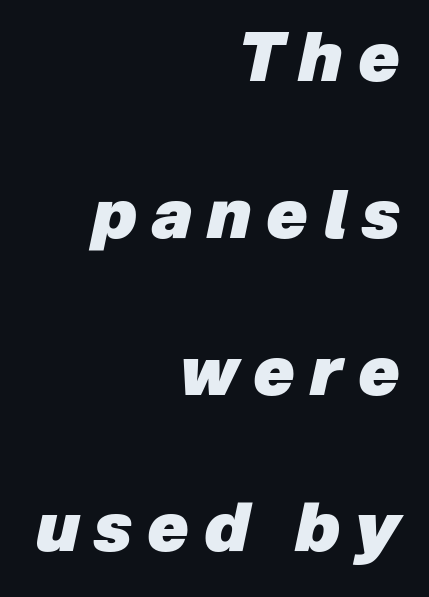
Character widths vary here, with narrow letters taking less room than wide ones. Reading down the block, your eye finds every line finishing at a fixed right position. Plenty of ink on the page — the face is bold. Notice how the stems are inclined rather than vertical — that's the hallmark of italics. Caption: expanded tracking, letters set apart. The glyphs are unaccompanied by any horizontal stroke below them.
